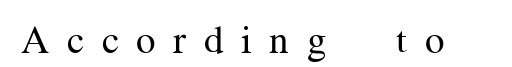
These lines were composed using upright roman letters. Observe the wide spacing: letters keep a clear distance from each other. Counters stay open thanks to moderate or lighter strokes. Think of a printed novel: that variable character pitch is what you see here. Letterform terminals end in serifs throughout the passage.
